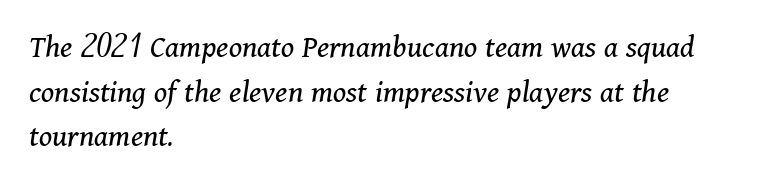
{"serif": "yes", "italic": "yes", "lean": "right", "slant_degrees": 11, "bold": "no", "weight": "regular", "width": "normal", "stroke_contrast": "medium", "x_height": "medium", "monospaced": "no", "underline": "no", "align": "left", "line_spacing": "normal", "line_spacing_ratio": 1.35, "letter_spacing": "normal", "letter_spacing_em": 0.0, "glyph_px": 33}
